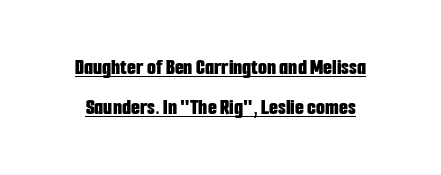
You can see a thin bar hugging the bottom of the glyphs. These lines keep a tight, regular rhythm from letter to letter. The font is running at its bold setting. This is roman type, the default non-slanted kind.
